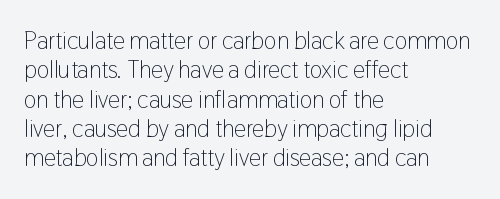
The image shows 24 px text type, upright; set left-aligned, line spacing 1.22x, normal letter spacing, not underlined.
